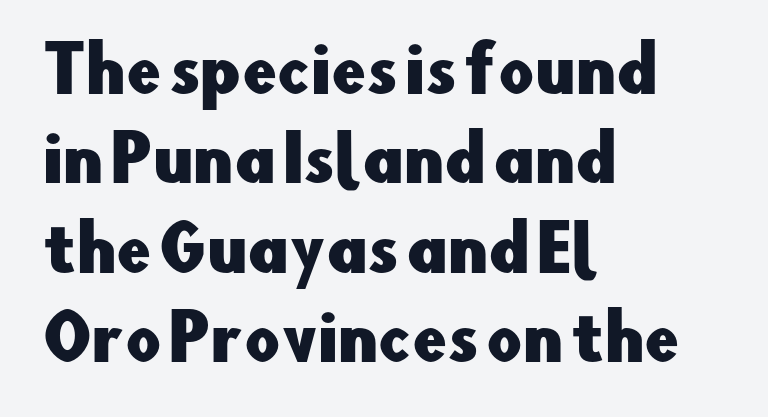
The image shows 62 px sans-serif type, upright; set left-aligned, normal line spacing (1.44x), normal letter spacing, not underlined; low stroke contrast and a small x-height.
